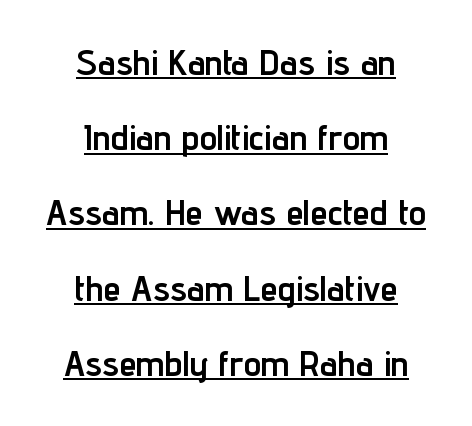
Q: Is the text bold? A: Yes.
Q: Is the text italic (slanted)? A: No, it is upright.
Q: Is the typeface a serif or a sans-serif typeface? A: Sans-serif.
Q: Is the text underlined? A: Yes.
Q: How is the paragraph aligned? A: Centered.
Q: Is the spacing between letters normal or unusually wide? A: Normal.
Q: Is the spacing between lines tight, normal or loose? A: Loose.
Q: Width (condensed, normal, or wide)? A: Condensed.
Q: Stroke contrast? A: Low.
Q: x-height? A: Medium.
Q: Monospaced? A: No.
